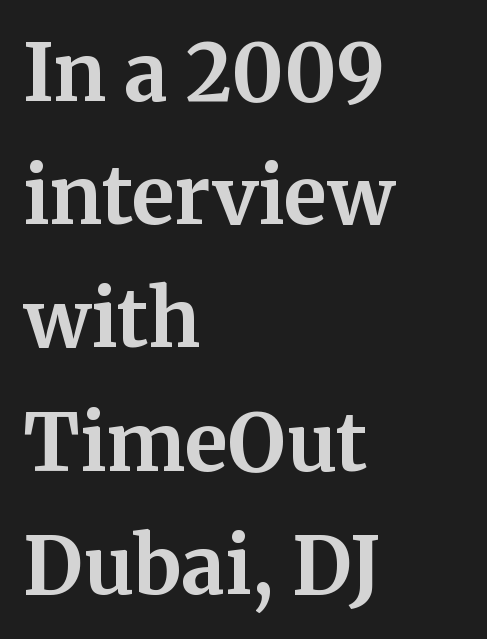
Q: Is the text bold? A: Yes.
Q: Is the text italic (slanted)? A: No, it is upright.
Q: Is the typeface a serif or a sans-serif typeface? A: Serif.
Q: Is the text underlined? A: No.
Q: How is the paragraph aligned? A: Left-aligned.
Q: Is the spacing between letters normal or unusually wide? A: Normal.
Q: Is the spacing between lines tight, normal or loose? A: Normal.
Q: Width (condensed, normal, or wide)? A: Normal.
Q: Stroke contrast? A: Medium.
Q: x-height? A: Medium.
Q: Monospaced? A: No.
